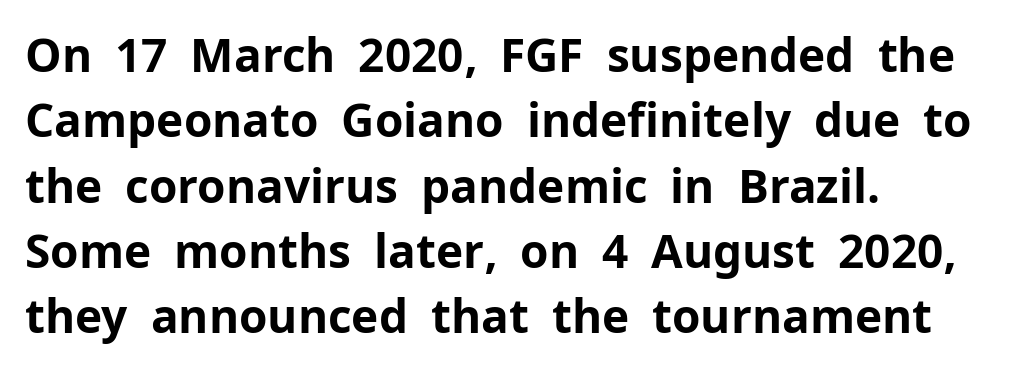
{"serif": "no", "italic": "no", "bold": "yes", "weight": "bold", "width": "normal", "stroke_contrast": "low", "x_height": "medium", "monospaced": "no", "underline": "no", "align": "left", "line_spacing": "normal", "line_spacing_ratio": 1.42, "letter_spacing": "normal", "letter_spacing_em": 0.0, "glyph_px": 46}
